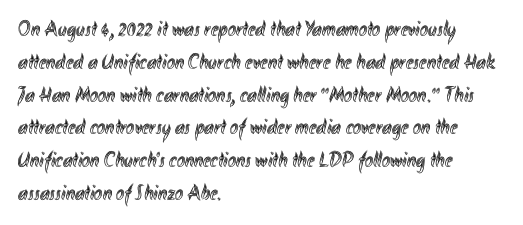
{"underline": "no", "align": "left", "line_spacing": "normal", "line_spacing_ratio": 1.49, "letter_spacing": "normal", "letter_spacing_em": 0.0, "glyph_px": 22}
